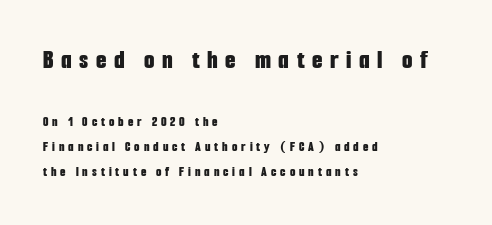
The image shows 27 px bold type, upright; set left-aligned, line spacing 1.79x, unusually wide letter spacing (+0.28 em), not underlined; the first (top) block is 1.93x larger.
